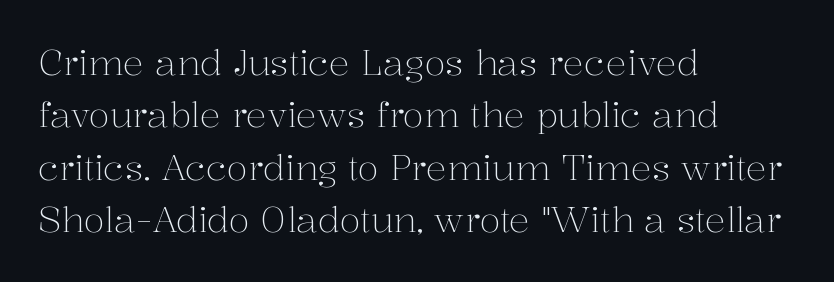
{"serif": "yes", "italic": "no", "bold": "no", "weight": "light", "width": "normal", "stroke_contrast": "medium", "x_height": "medium", "monospaced": "no", "underline": "no", "align": "left", "line_spacing": "normal", "line_spacing_ratio": 1.5, "letter_spacing": "normal", "letter_spacing_em": 0.0, "glyph_px": 35}
